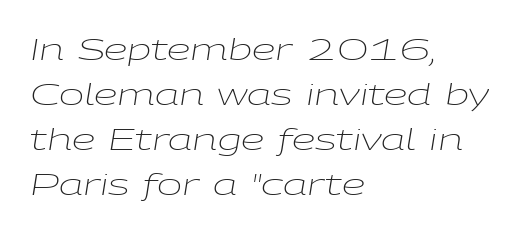
The image shows 30 px light, wide type, italic (leaning right); set left-aligned, normal line spacing (1.5x), normal letter spacing, not underlined; low stroke contrast and a medium x-height.
